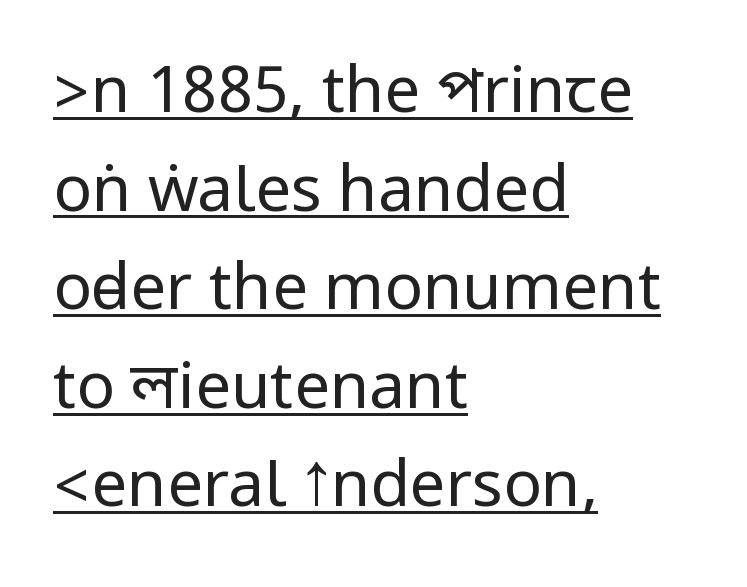
{"serif": "no", "italic": "no", "bold": "no", "weight": "regular", "width": "condensed", "stroke_contrast": "low", "underline": "yes", "align": "left", "line_spacing": "normal", "line_spacing_ratio": 1.54, "letter_spacing": "normal", "letter_spacing_em": 0.0, "glyph_px": 64}
